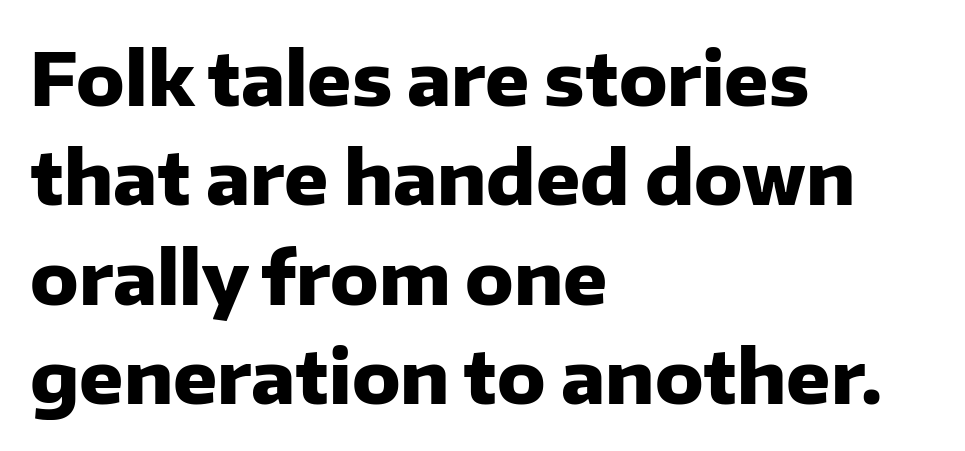
Q: Is the text bold? A: Yes.
Q: Is the text italic (slanted)? A: No, it is upright.
Q: Is the typeface a serif or a sans-serif typeface? A: Sans-serif.
Q: Is the text underlined? A: No.
Q: How is the paragraph aligned? A: Left-aligned.
Q: Is the spacing between letters normal or unusually wide? A: Normal.
Q: Is the spacing between lines tight, normal or loose? A: Normal.
Q: Width (condensed, normal, or wide)? A: Normal.
Q: Stroke contrast? A: Low.
Q: x-height? A: Medium.
Q: Monospaced? A: No.
